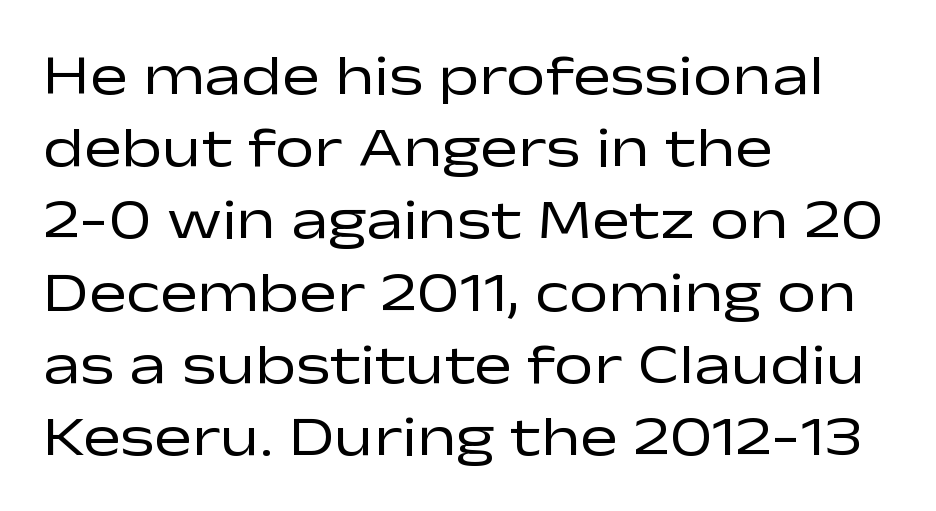
{"serif": "no", "italic": "no", "bold": "no", "weight": "regular", "width": "wide", "stroke_contrast": "low", "x_height": "medium", "monospaced": "no", "underline": "no", "align": "left", "line_spacing": "normal", "line_spacing_ratio": 1.29, "letter_spacing": "normal", "letter_spacing_em": 0.0, "glyph_px": 56}
